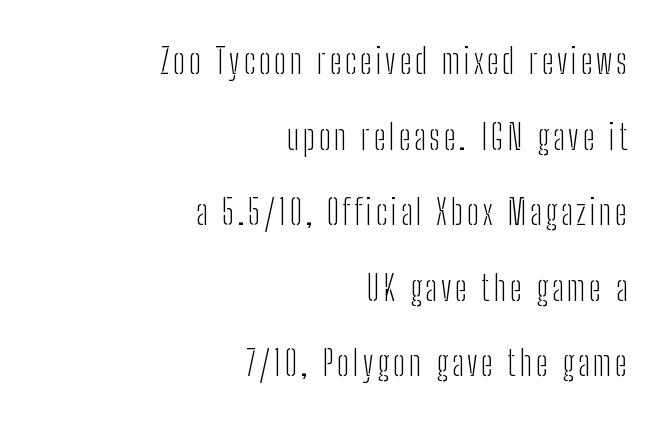
The image shows 35 px light, condensed sans-serif type, upright; set right-aligned, loose line spacing (2.16x), not underlined; low stroke contrast and a medium x-height.
